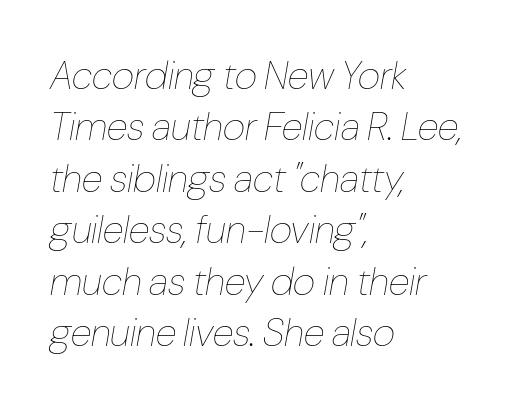
Heft: none added — not bold. Caption: standard tracking, unaltered. Varying glyph widths throughout — classic text-font behaviour. Where is the straight margin? On the left. The letters are slanted; this is an italic face.
